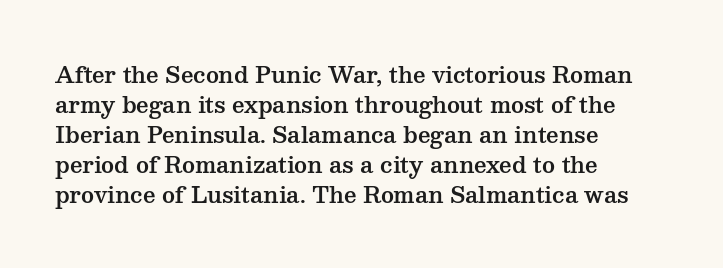
Q: Is the text italic (slanted)? A: No, it is upright.
Q: Is the text underlined? A: No.
Q: How is the paragraph aligned? A: Left-aligned.
Q: Is the spacing between letters normal or unusually wide? A: Normal.
Q: Is the spacing between lines tight, normal or loose? A: Normal.
